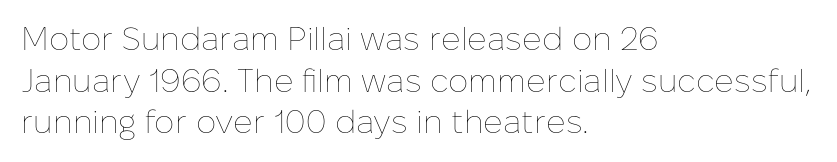
{"italic": "no", "bold": "no", "weight": "thin", "width": "normal", "stroke_contrast": "low", "x_height": "medium", "monospaced": "no", "underline": "no", "align": "left", "line_spacing": "normal", "line_spacing_ratio": 1.3, "letter_spacing": "normal", "letter_spacing_em": 0.0, "glyph_px": 32}
